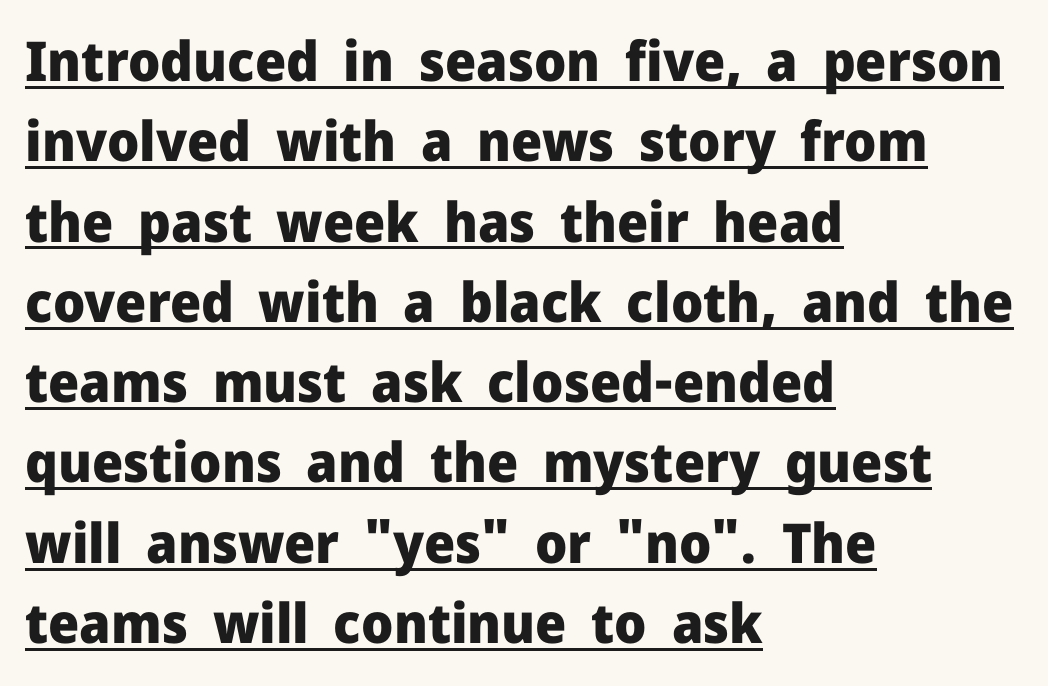
{"serif": "no", "italic": "no", "bold": "yes", "weight": "heavy", "width": "normal", "stroke_contrast": "low", "x_height": "medium", "monospaced": "no", "underline": "yes", "align": "left", "line_spacing": "normal", "line_spacing_ratio": 1.46, "letter_spacing": "normal", "letter_spacing_em": 0.0, "glyph_px": 55}
